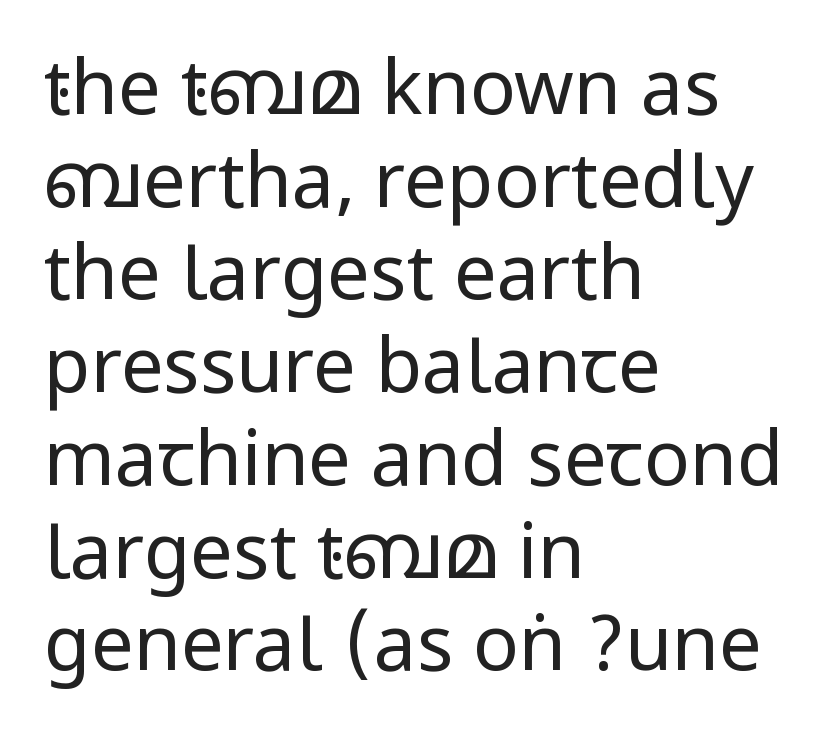
Q: Is the text bold? A: No.
Q: Is the text italic (slanted)? A: No, it is upright.
Q: Is the typeface a serif or a sans-serif typeface? A: Sans-serif.
Q: Is the text underlined? A: No.
Q: How is the paragraph aligned? A: Left-aligned.
Q: Is the spacing between letters normal or unusually wide? A: Normal.
Q: Width (condensed, normal, or wide)? A: Condensed.
Q: Stroke contrast? A: Low.
